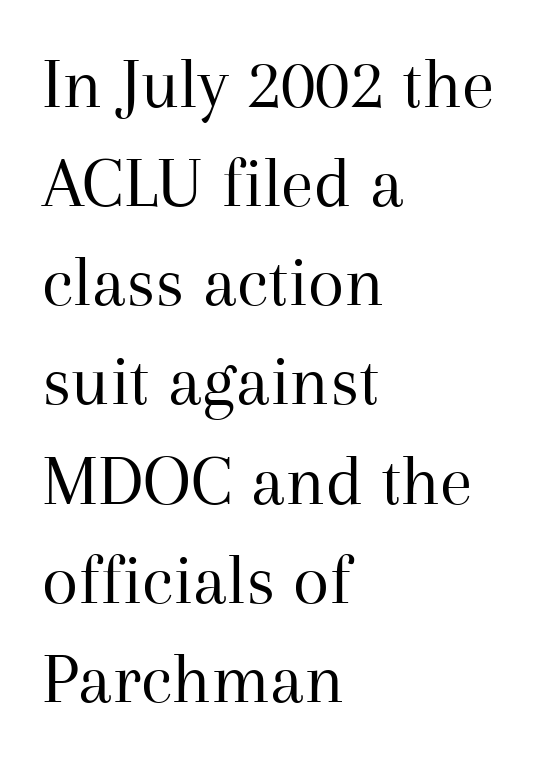
The image shows 74 px regular-weight serif type, upright; set left-aligned, normal line spacing (1.34x), normal letter spacing, not underlined; medium stroke contrast and a medium x-height.
